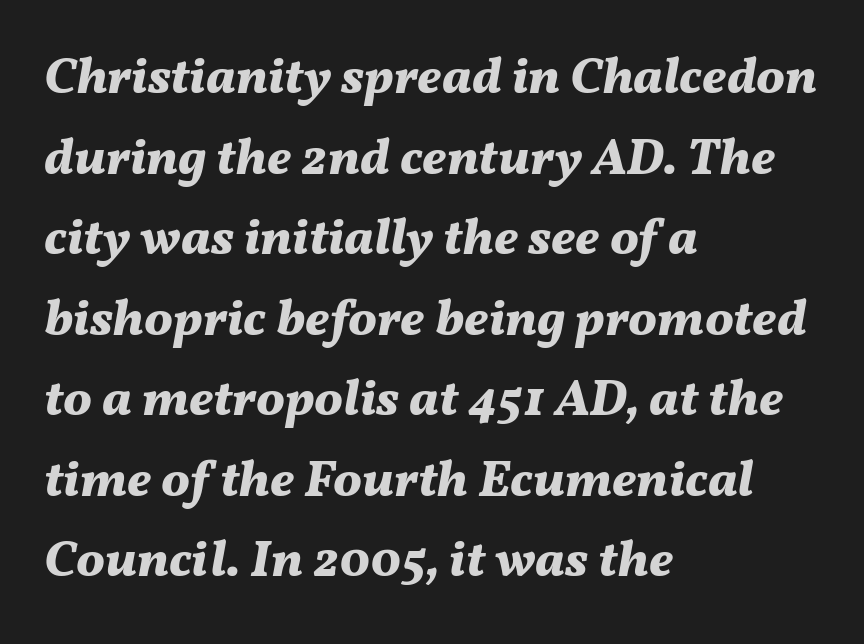
The image shows 51 px bold type, italic (leaning right); set left-aligned, normal line spacing (1.58x), normal letter spacing, not underlined; medium stroke contrast and a medium x-height.
